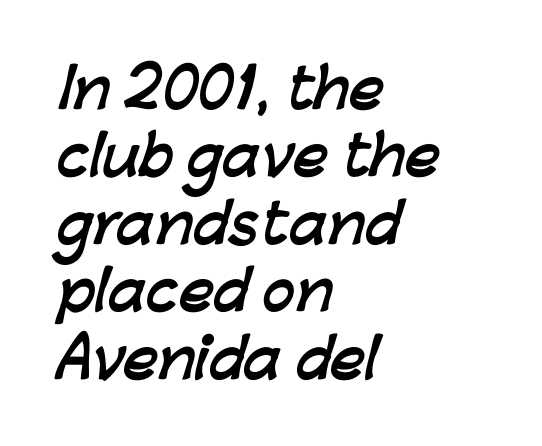
Q: Is the text bold? A: Yes.
Q: Is the typeface a serif or a sans-serif typeface? A: Sans-serif.
Q: Is the text underlined? A: No.
Q: How is the paragraph aligned? A: Left-aligned.
Q: Is the spacing between letters normal or unusually wide? A: Normal.
Q: Is the spacing between lines tight, normal or loose? A: Normal.
Q: Width (condensed, normal, or wide)? A: Normal.
Q: Stroke contrast? A: Low.
Q: x-height? A: Medium.
Q: Monospaced? A: No.
